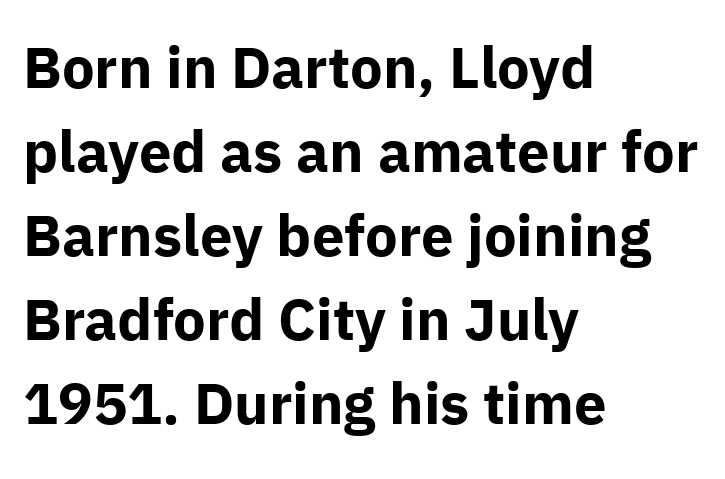
This sample uses an upright cut, with every glyph sitting square on the baseline. Type without underlining. On the weight axis this lands at bold, roughly 700. Proportional: the letters do not fall into vertical columns. Are there feet on the stems? There aren't — it's a sans.
